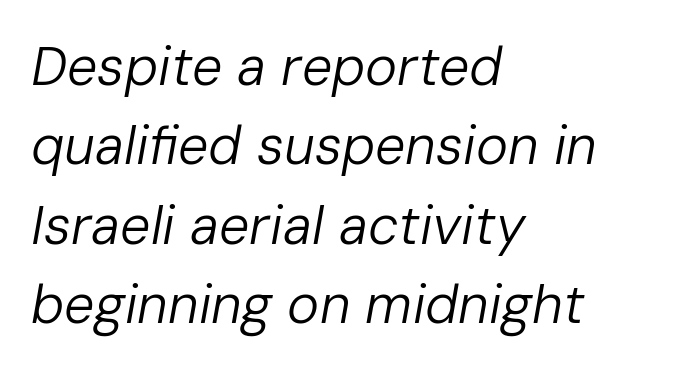
Spacing verdict: proportional, widths tailored to each character. The gaps between neighbouring characters are ordinary and unremarkable. No letter is thick-stroked: the sample isn't bold. These lines sit exactly where default settings would place them. A classic flush-left, rag-right setting is used for this passage.
